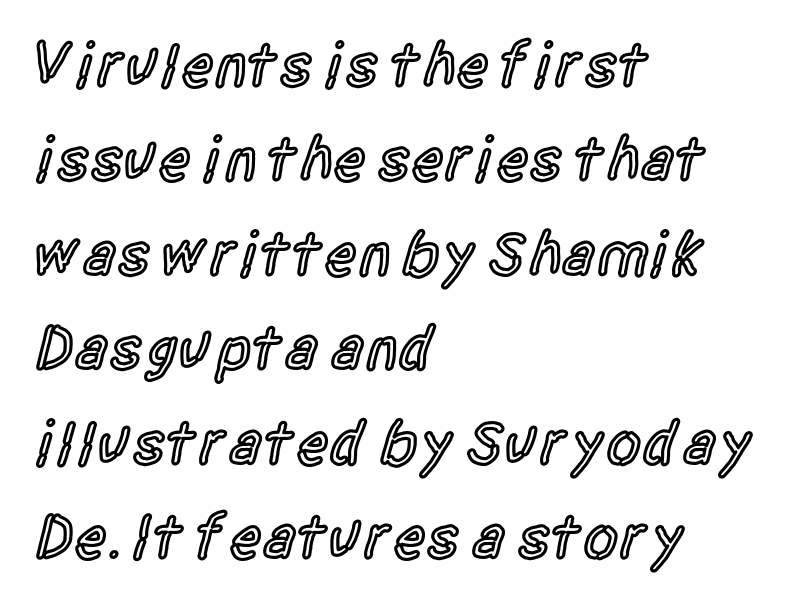
The image shows 63 px semibold, condensed sans-serif type; set left-aligned, normal line spacing (1.5x), normal letter spacing, not underlined; a large x-height.
